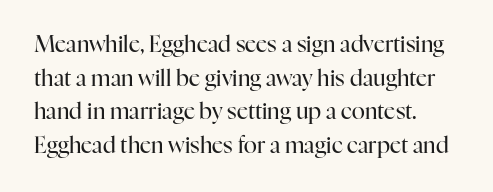
A bare baseline throughout the passage. Compared with typical paragraphs, the rows here are spaced about the same. Letter spacing: default. The lettering stays uniformly vertical, giving the passage a roman look. Each stroke keeps to a modest, everyday thickness or less.
